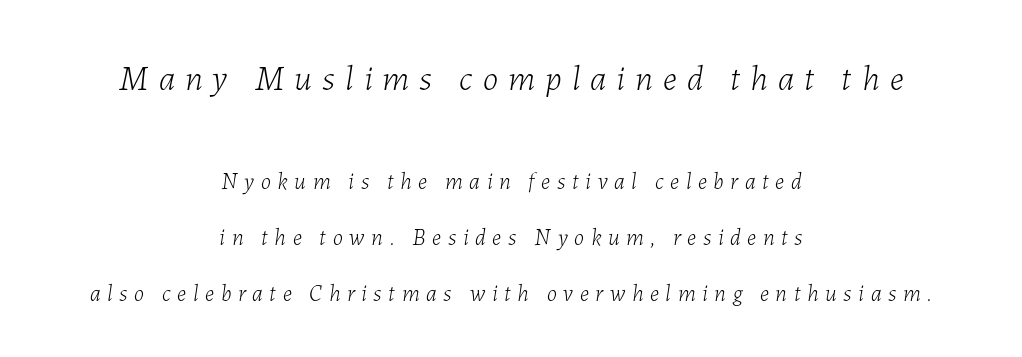
{"italic": "yes", "lean": "right", "slant_degrees": 7, "bold": "no", "weight": "light", "width": "normal", "stroke_contrast": "low", "x_height": "medium", "monospaced": "no", "underline": "no", "align": "center", "line_spacing": "loose", "line_spacing_ratio": 2.43, "letter_spacing": "wide", "letter_spacing_em": 0.29, "larger_block": "first", "size_ratio": 1.52, "glyph_px": 35}
